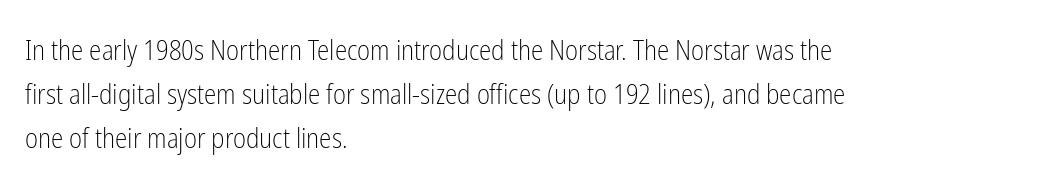
Honestly, the letter spacing is just normal — you wouldn't notice it. The specimen reads as upright at a glance. The leading is moderate, giving the passage an even texture. Varying glyph widths throughout — classic text-font behaviour. One-word summary of the alignment: left.
